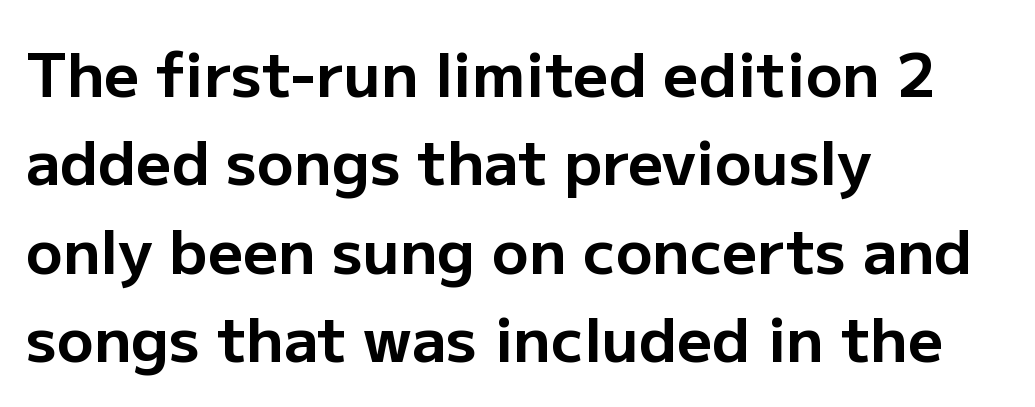
If you drew a line through each stem, it would be perfectly vertical. The passage is arranged the way most books set body copy — flush left. In terms of weight, the rendering is a true, heavy bold. A typesetter would call this proportional, since set widths differ per character. The space between consecutive lines is moderate. Default kerning and tracking; the words read as compact shapes.
